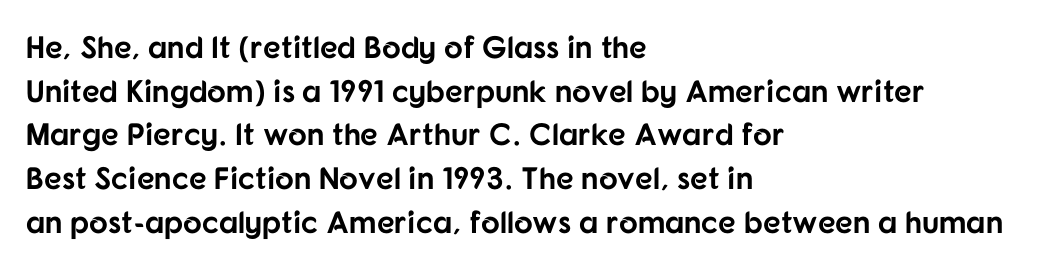
Q: Is the text bold? A: Yes.
Q: Is the text italic (slanted)? A: No, it is upright.
Q: Is the typeface a serif or a sans-serif typeface? A: Sans-serif.
Q: Is the text underlined? A: No.
Q: How is the paragraph aligned? A: Left-aligned.
Q: Is the spacing between letters normal or unusually wide? A: Normal.
Q: Is the spacing between lines tight, normal or loose? A: Normal.
Q: Width (condensed, normal, or wide)? A: Normal.
Q: Stroke contrast? A: Low.
Q: x-height? A: Medium.
Q: Monospaced? A: No.
